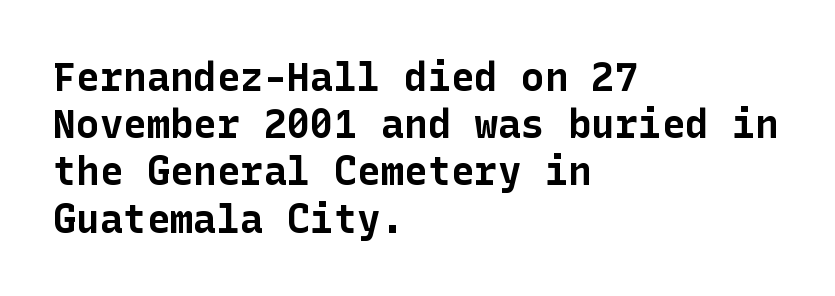
The image shows 39 px bold sans-serif type, upright; set left-aligned, line spacing 1.21x, normal letter spacing, not underlined; low stroke contrast and a medium x-height.
